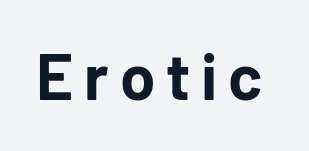
Q: Is the text bold? A: Yes.
Q: Is the text italic (slanted)? A: No, it is upright.
Q: Is the typeface a serif or a sans-serif typeface? A: Sans-serif.
Q: Is the text underlined? A: No.
Q: Width (condensed, normal, or wide)? A: Normal.
Q: Stroke contrast? A: Low.
Q: x-height? A: Medium.
Q: Monospaced? A: No.
